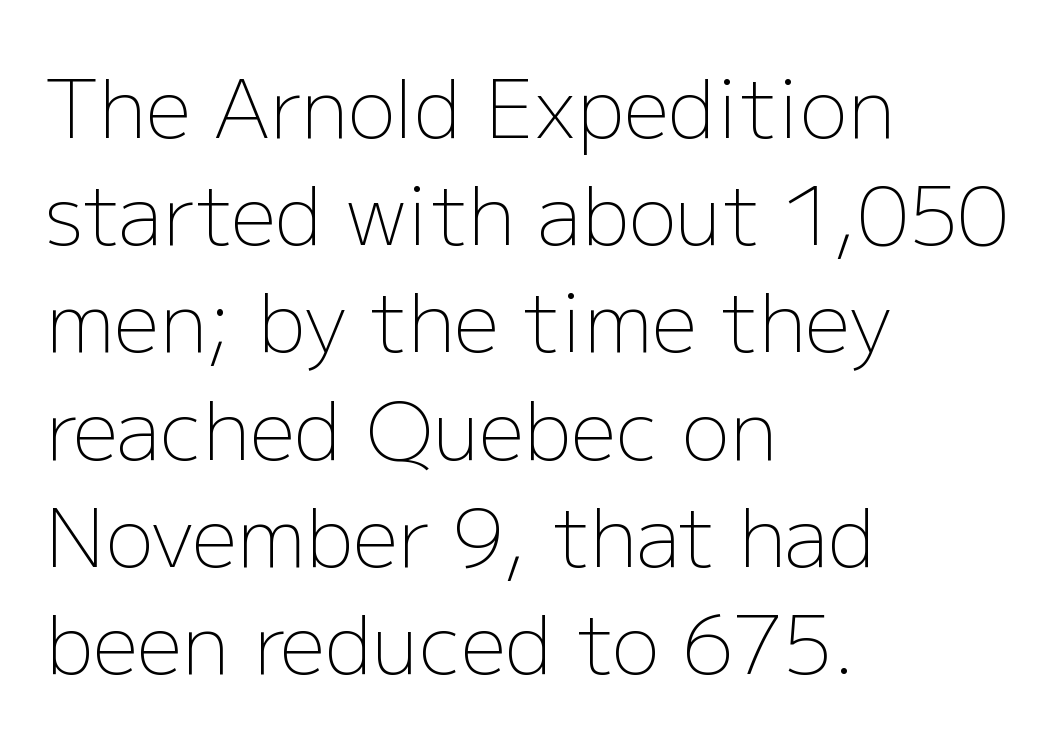
{"serif": "no", "italic": "no", "bold": "no", "weight": "light", "width": "normal", "stroke_contrast": "low", "x_height": "medium", "monospaced": "no", "underline": "no", "align": "left", "line_spacing": "normal", "line_spacing_ratio": 1.34, "letter_spacing": "normal", "letter_spacing_em": 0.0, "glyph_px": 80}
